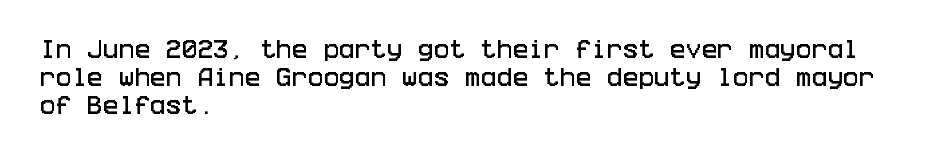
If you measured baseline to baseline, you'd find a middling distance. Descenders are the only things crossing below the line. The lines in this sample share a left origin and differ only in where they stop. Letter spacing: default. Quick note: not italic, upright.
